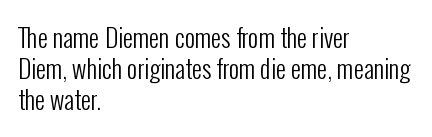
The image shows 25 px text type, upright; set left-aligned, normal line spacing (1.25x), normal letter spacing, not underlined.
